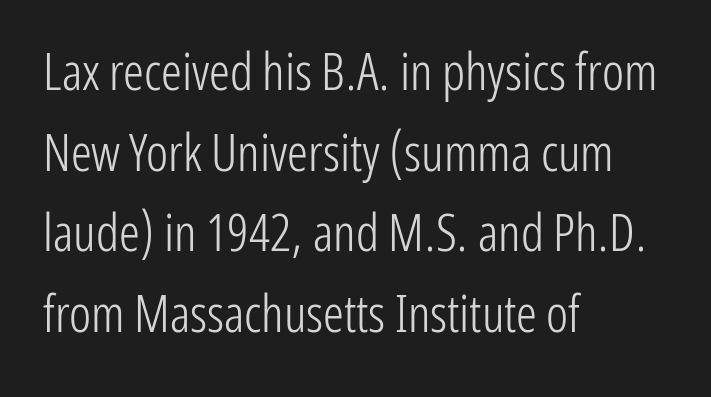
Plain, unruled lines of type. Bold? No — there's no thickening of the strokes. No extra tracking has been applied to these lines. The space between consecutive lines is moderate. Does the lettering tilt? It doesn't — this is upright.
